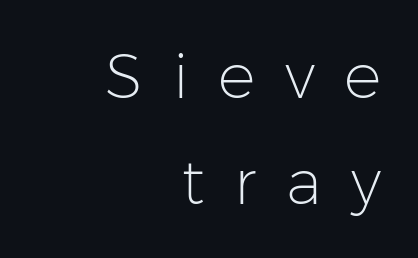
The image shows 63 px light sans-serif type, upright; set right-aligned, normal line spacing (1.69x), unusually wide letter spacing (+0.47 em), not underlined; low stroke contrast and a medium x-height.
